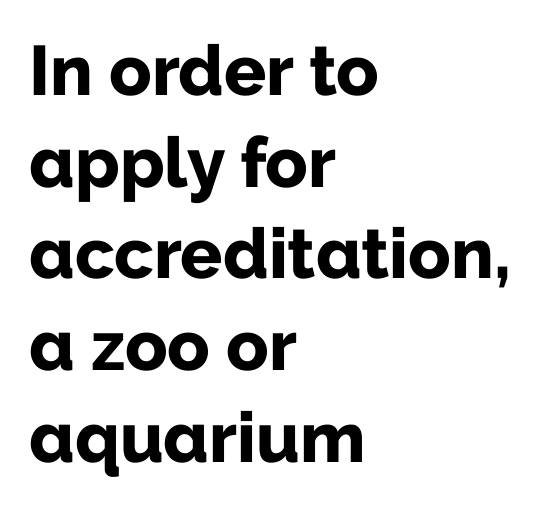
The type family on display is of the sans-serif kind. Its strokes are broad and dark, the hallmark of bold type. The passage shown stacks its lines at a standard gap. Tracking here is standard; glyphs follow each other at the usual distance. The words here are not underlined.
